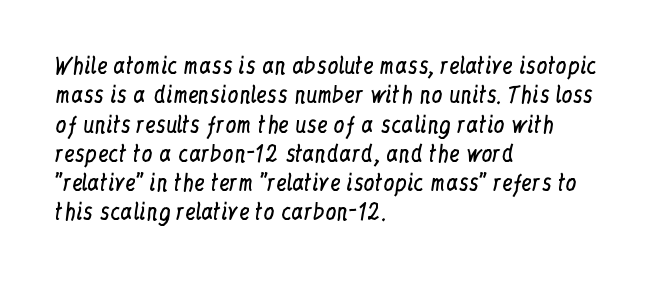
The image shows 22 px text type; set left-aligned, normal line spacing (1.33x), normal letter spacing, not underlined.
